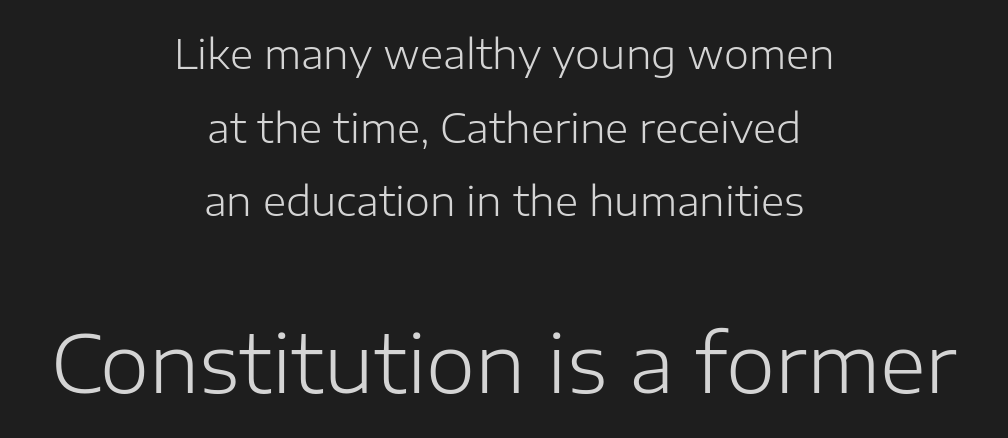
Q: Is the text bold? A: No.
Q: Is the text italic (slanted)? A: No, it is upright.
Q: Is the typeface a serif or a sans-serif typeface? A: Sans-serif.
Q: Is the text underlined? A: No.
Q: How is the paragraph aligned? A: Centered.
Q: Is the spacing between letters normal or unusually wide? A: Normal.
Q: Which block of text is set in a larger size, the first (top) or the second (bottom)? A: The second (bottom) one.
Q: Width (condensed, normal, or wide)? A: Normal.
Q: Stroke contrast? A: Low.
Q: x-height? A: Medium.
Q: Monospaced? A: No.
